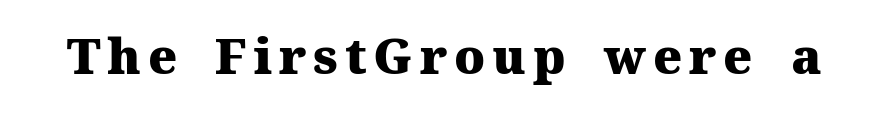
Each row of text sits above clean, open space. Caption: bold face, heavy strokes. Looks like regular typesetting: each glyph gets only the width it needs. The typography opts for an upright posture over an oblique one. Does the type have serifs? Yes, each stem ends in a small foot.
